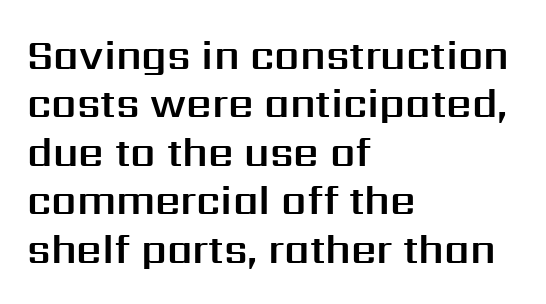
{"serif": "no", "italic": "no", "width": "normal", "stroke_contrast": "medium", "x_height": "medium", "monospaced": "no", "underline": "no", "align": "left", "line_spacing_ratio": 1.21, "letter_spacing": "normal", "letter_spacing_em": 0.0, "glyph_px": 40}
